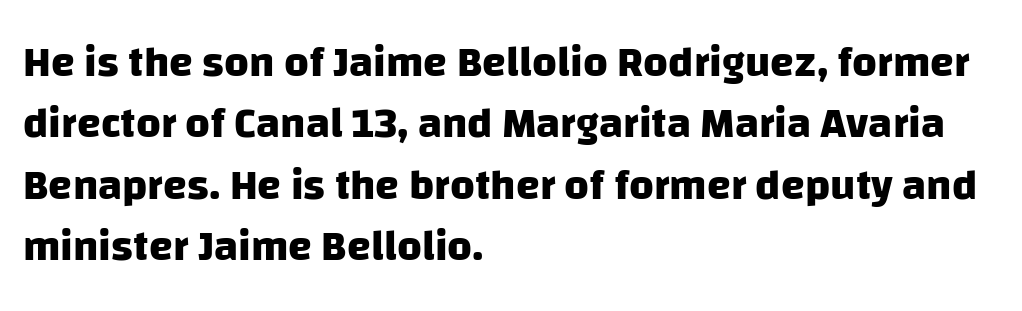
{"serif": "no", "bold": "yes", "weight": "heavy", "width": "normal", "stroke_contrast": "low", "x_height": "large", "monospaced": "no", "underline": "no", "align": "left", "line_spacing": "normal", "line_spacing_ratio": 1.43, "letter_spacing": "normal", "letter_spacing_em": 0.0, "glyph_px": 43}
